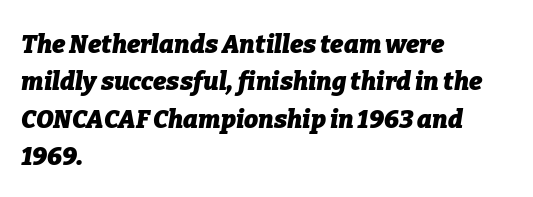
The image shows 25 px bold type, italic (leaning right); set left-aligned, normal line spacing (1.5x), normal letter spacing, not underlined.
